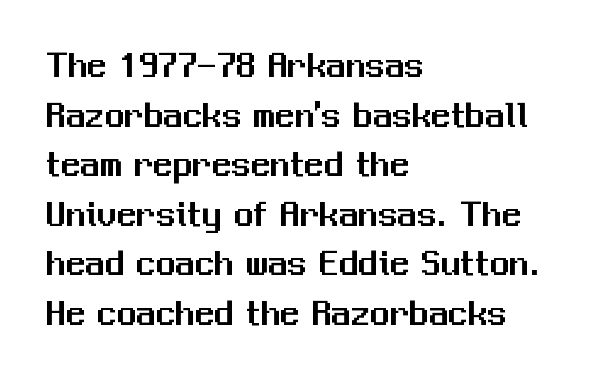
Q: Is the text italic (slanted)? A: No, it is upright.
Q: Is the typeface a serif or a sans-serif typeface? A: Sans-serif.
Q: Is the text underlined? A: No.
Q: How is the paragraph aligned? A: Left-aligned.
Q: Is the spacing between letters normal or unusually wide? A: Normal.
Q: Is the spacing between lines tight, normal or loose? A: Normal.
Q: Width (condensed, normal, or wide)? A: Normal.
Q: Stroke contrast? A: Medium.
Q: x-height? A: Medium.
Q: Monospaced? A: No.
